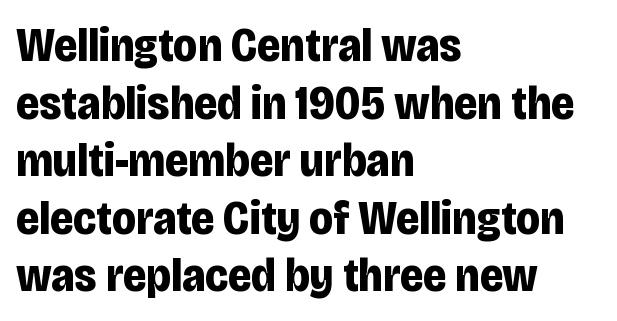
The area under the type is left untouched. The passage shown is typeset with a sans-serif family. Visually the block forms a straight wall on the left and a jagged coastline on the right. The rendering uses natural spacing where letterforms have individual widths. The typography opts for an upright posture over an oblique one.
